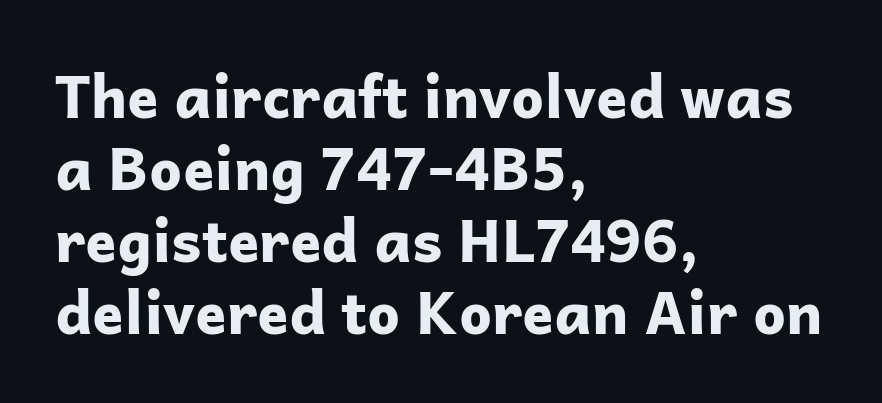
You could call the tracking neutral — neither tight nor loose. Every row of glyphs begins at an identical x-position on the left. Serifs: no, the terminals of the letterforms are clean. Note the varied advance widths — an 'i' is clearly narrower than an 'm'. Heavy, bold letterforms. Underline: absent.
